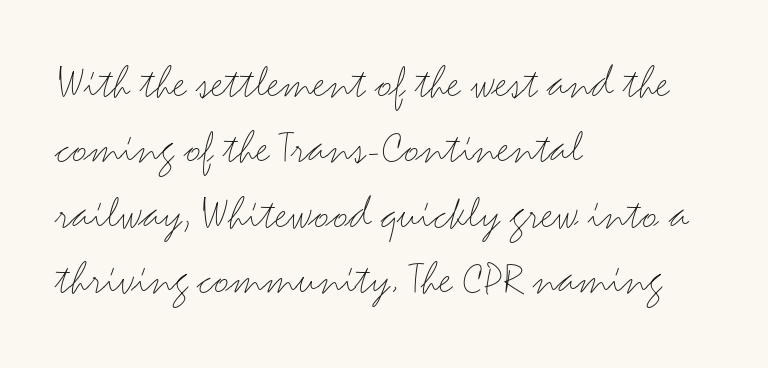
{"serif": "no", "bold": "no", "weight": "light", "width": "wide", "stroke_contrast": "medium", "x_height": "small", "monospaced": "no", "underline": "no", "align": "left", "line_spacing": "normal", "line_spacing_ratio": 1.36, "letter_spacing": "normal", "letter_spacing_em": 0.0, "glyph_px": 48}
